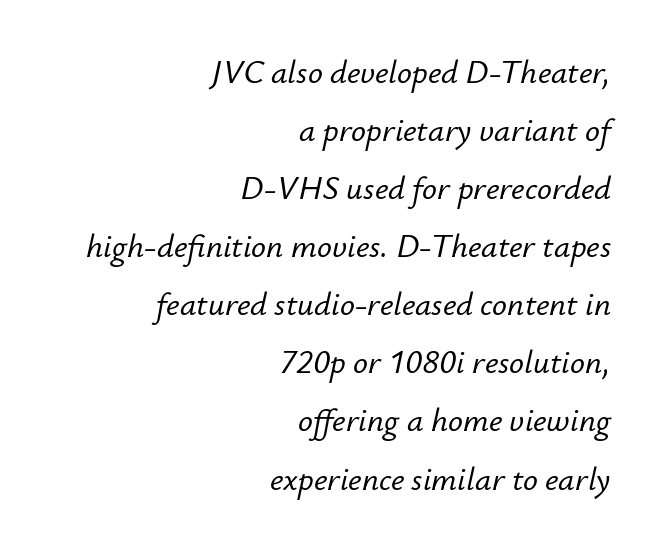
The image shows 33 px text type, italic (leaning right); set right-aligned, line spacing 1.76x, normal letter spacing, not underlined; low stroke contrast and a small x-height.
